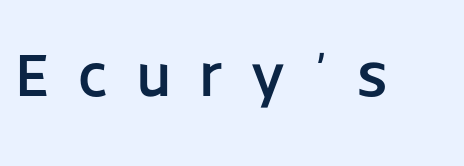
Do the letters lean? They stand straight. A typesetter would label this face a sans. Honestly, the letter spacing is so wide it's the main thing you notice. Honestly, there is no underline to notice here at all. The face used here is proportionally spaced, like ordinary book or web type.
